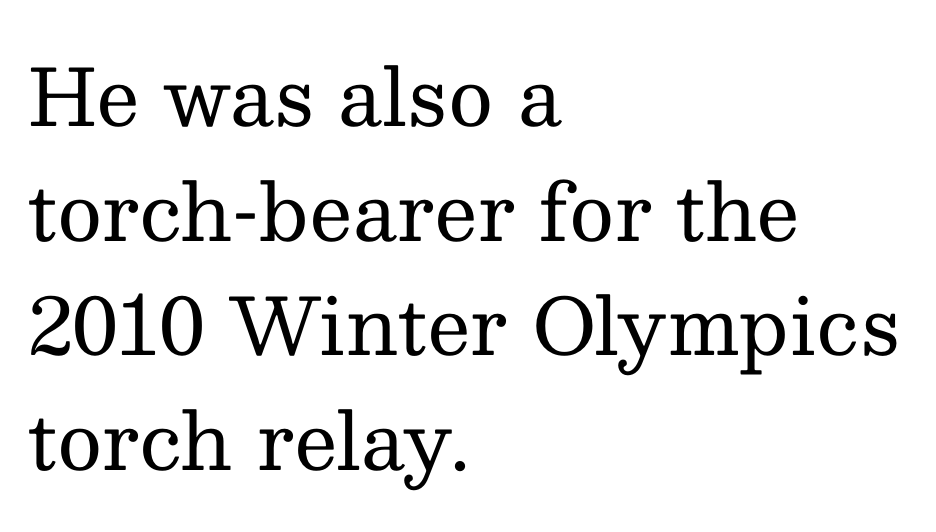
The image shows 78 px regular-weight serif type, upright; set left-aligned, normal line spacing (1.47x), normal letter spacing, not underlined; medium stroke contrast and a medium x-height.
